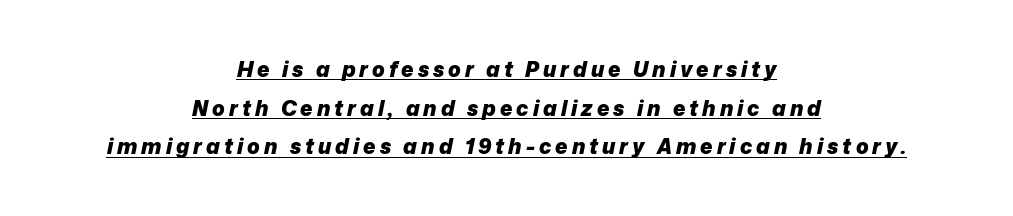
The image shows 21 px bold type, italic (leaning right); set centered, line spacing 1.84x, underlined.
